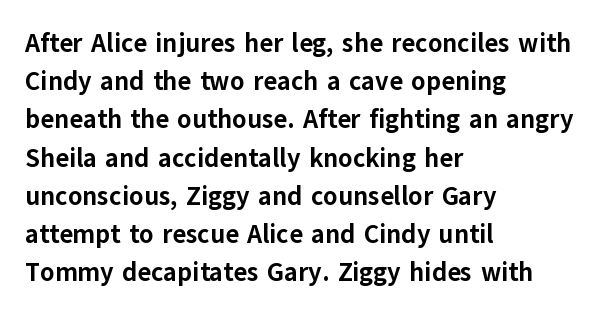
One glance says typical: line gaps are just what's usual. Students, note that the glyphs here touch the page at normal intervals. When letters stand straight like this, we call the style roman or upright. The string is rendered with underlining switched off. Casual observation: everything's shoved over to the left.
